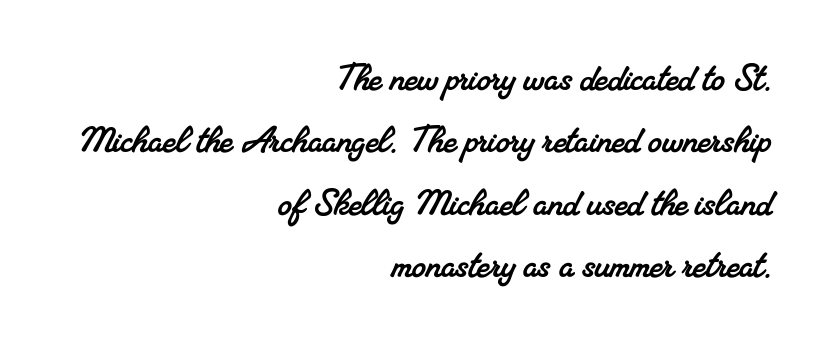
In terms of leading, this rendering sits right in the middle. The gap between lines stays unmarked. Layout note: lines flush right. Type style note: has serifs. Spacing verdict: proportional, widths tailored to each character. Spacing between characters is what you'd get straight out of the box.
